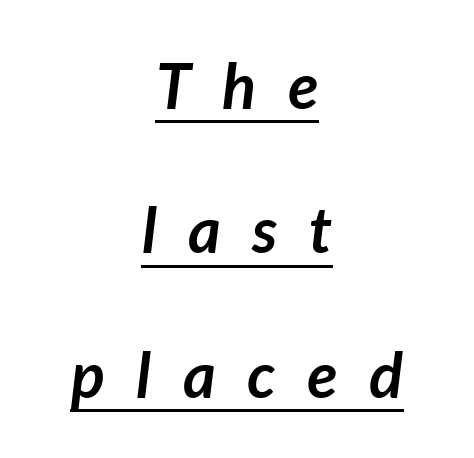
{"italic": "yes", "lean": "right", "slant_degrees": 7, "bold": "yes", "weight": "semibold", "width": "normal", "stroke_contrast": "low", "x_height": "medium", "monospaced": "no", "underline": "yes", "align": "center", "line_spacing": "loose", "line_spacing_ratio": 2.29, "letter_spacing": "wide", "letter_spacing_em": 0.5, "glyph_px": 63}
